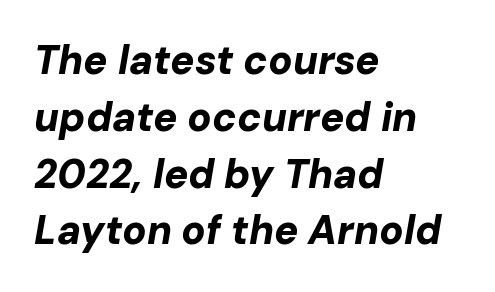
Q: Is the text bold? A: Yes.
Q: Is the text italic (slanted)? A: Yes, it leans right by about 10 degrees.
Q: Is the text underlined? A: No.
Q: How is the paragraph aligned? A: Left-aligned.
Q: Is the spacing between letters normal or unusually wide? A: Normal.
Q: Is the spacing between lines tight, normal or loose? A: Normal.
Q: Width (condensed, normal, or wide)? A: Normal.
Q: Stroke contrast? A: Low.
Q: x-height? A: Medium.
Q: Monospaced? A: No.
